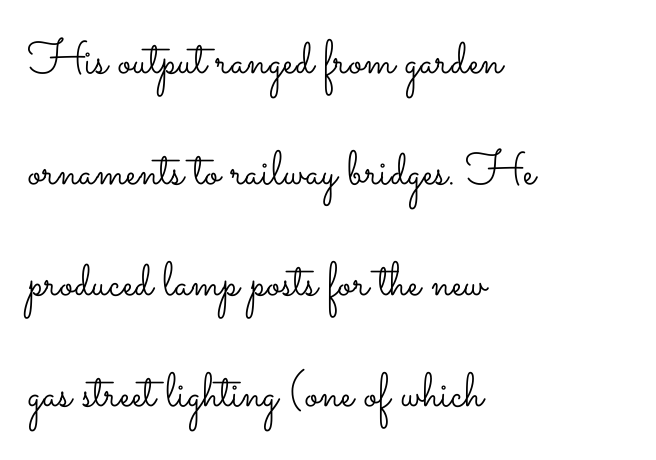
The image shows 48 px light, wide type; set left-aligned, loose line spacing (2.31x), normal letter spacing, not underlined; low stroke contrast and a small x-height.
